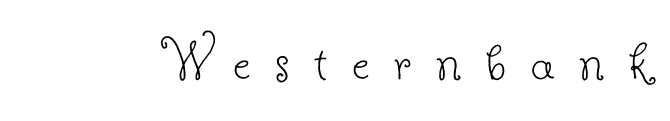
Bare-footed words on every line. Weight: not bold — regular or lighter. This is roman type, the default non-slanted kind. Think of a printed novel: that variable character pitch is what you see here. Characters follow at a spacing far wider than the type designer built in. Serifs: yes, visible at the terminals of the letterforms.
